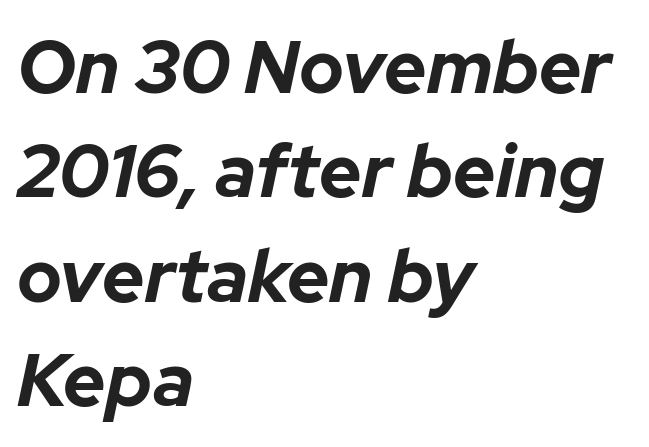
{"italic": "yes", "lean": "right", "slant_degrees": 12, "bold": "yes", "weight": "bold", "width": "normal", "stroke_contrast": "low", "x_height": "medium", "monospaced": "no", "underline": "no", "align": "left", "line_spacing": "normal", "line_spacing_ratio": 1.41, "letter_spacing": "normal", "letter_spacing_em": 0.0, "glyph_px": 74}
